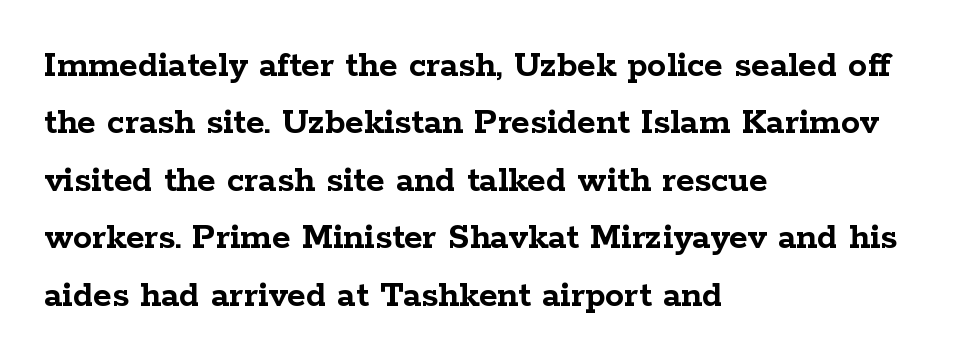
The image shows 38 px semibold, wide serif type, upright; set left-aligned, normal line spacing (1.51x), normal letter spacing, not underlined; low stroke contrast and a medium x-height.
